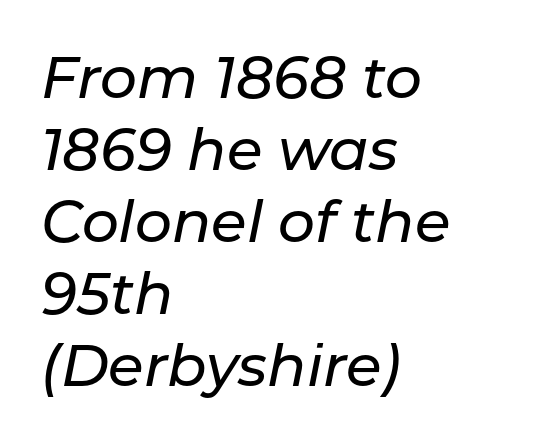
Q: Is the text italic (slanted)? A: Yes, it leans right by about 11 degrees.
Q: Is the text underlined? A: No.
Q: How is the paragraph aligned? A: Left-aligned.
Q: Is the spacing between letters normal or unusually wide? A: Normal.
Q: Width (condensed, normal, or wide)? A: Normal.
Q: Stroke contrast? A: Low.
Q: x-height? A: Medium.
Q: Monospaced? A: No.
